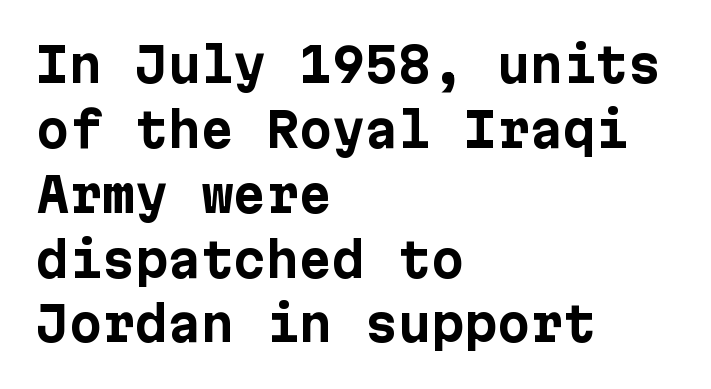
{"serif": "no", "italic": "no", "bold": "yes", "weight": "bold", "width": "normal", "stroke_contrast": "low", "x_height": "medium", "underline": "no", "align": "left", "line_spacing": "normal", "line_spacing_ratio": 1.38, "letter_spacing": "normal", "letter_spacing_em": 0.0, "glyph_px": 47}
